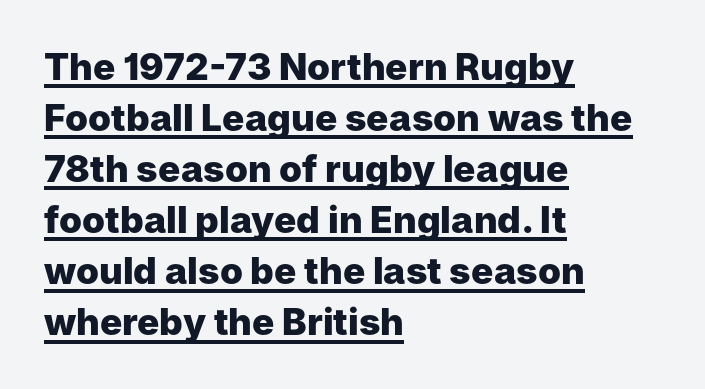
The image shows 37 px heavy sans-serif type, upright; set left-aligned, normal line spacing (1.38x), normal letter spacing, underlined; low stroke contrast and a medium x-height.
